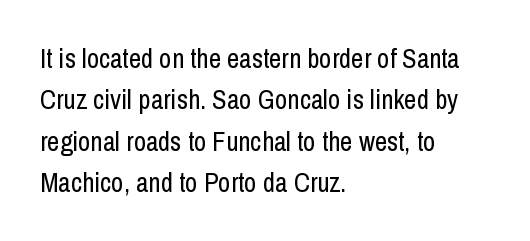
{"italic": "no", "bold": "no", "underline": "no", "align": "left", "line_spacing": "normal", "line_spacing_ratio": 1.53, "letter_spacing": "normal", "letter_spacing_em": 0.0, "glyph_px": 27}
